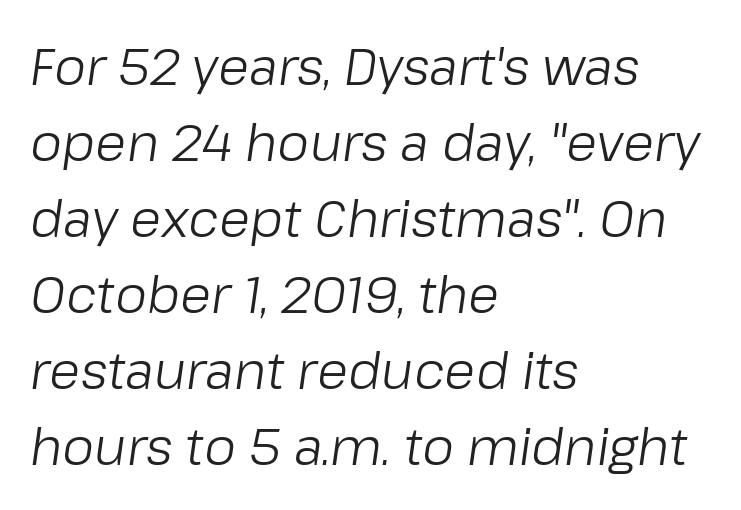
Q: Is the text bold? A: No.
Q: Is the text italic (slanted)? A: Yes, it leans right by about 8 degrees.
Q: Is the text underlined? A: No.
Q: How is the paragraph aligned? A: Left-aligned.
Q: Is the spacing between letters normal or unusually wide? A: Normal.
Q: Is the spacing between lines tight, normal or loose? A: Normal.
Q: Width (condensed, normal, or wide)? A: Normal.
Q: Stroke contrast? A: Low.
Q: x-height? A: Medium.
Q: Monospaced? A: No.
